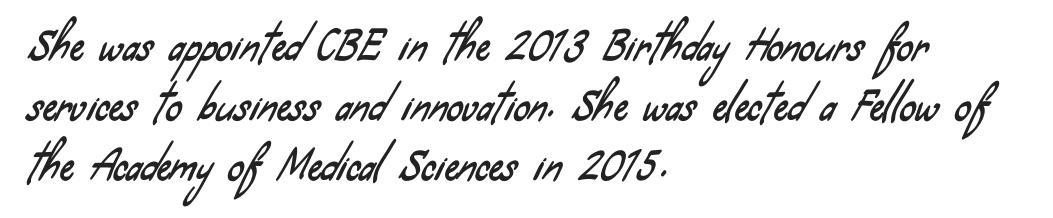
Descenders hang freely into open space. The face used here is proportionally spaced, like ordinary book or web type. Nobody touched the tracking dial on this one. Compared with a centered layout, this one pins lines to the left instead. The rows are spaced the way most documents space them.
